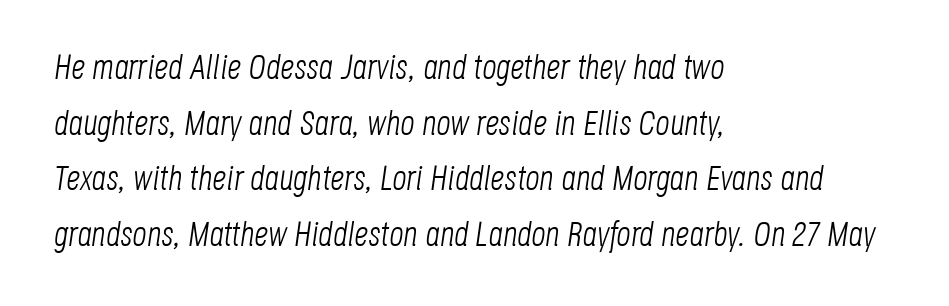
Q: Is the text bold? A: No.
Q: Is the text italic (slanted)? A: Yes, it leans right by about 8 degrees.
Q: Is the text underlined? A: No.
Q: How is the paragraph aligned? A: Left-aligned.
Q: Is the spacing between letters normal or unusually wide? A: Normal.
Q: Is the spacing between lines tight, normal or loose? A: Normal.
Q: Width (condensed, normal, or wide)? A: Condensed.
Q: Stroke contrast? A: Low.
Q: x-height? A: Large.
Q: Monospaced? A: No.
